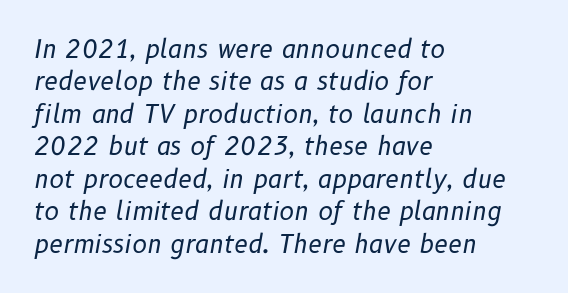
{"italic": "yes", "lean": "right", "slant_degrees": 10, "bold": "no", "underline": "no", "align": "left", "line_spacing": "normal", "line_spacing_ratio": 1.3, "letter_spacing": "normal", "letter_spacing_em": 0.0, "glyph_px": 25}
